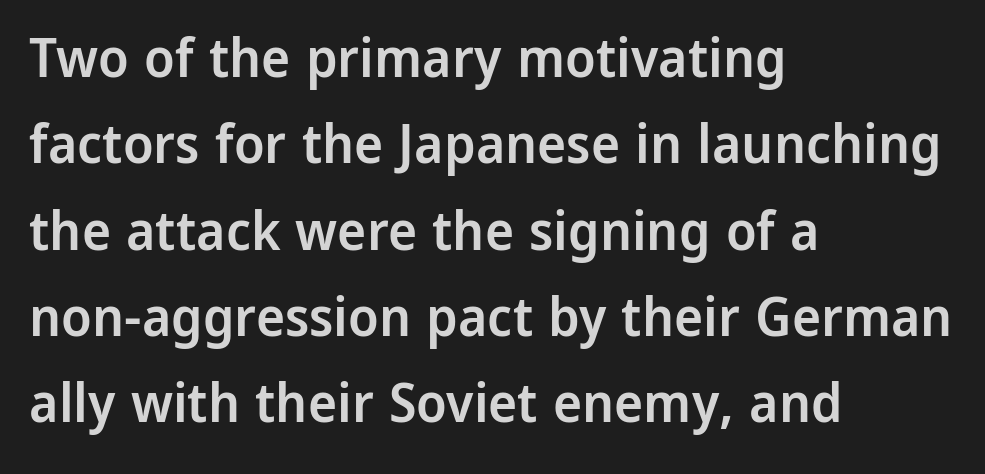
{"serif": "no", "italic": "no", "bold": "semi", "weight": "semibold", "width": "normal", "stroke_contrast": "low", "x_height": "medium", "monospaced": "no", "underline": "no", "align": "left", "line_spacing": "normal", "line_spacing_ratio": 1.57, "letter_spacing": "normal", "letter_spacing_em": 0.0, "glyph_px": 55}
